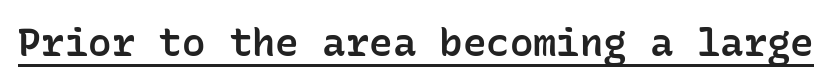
Emphasis is given by a line drawn under the lettering. Spacing verdict: monospaced, one width for all characters. These lines carry some extra weight — a demibold, not a full bold. This rendering employs a face without finishing strokes, i.e., a sans-serif. Students, note that the glyphs here touch the page at normal intervals.
